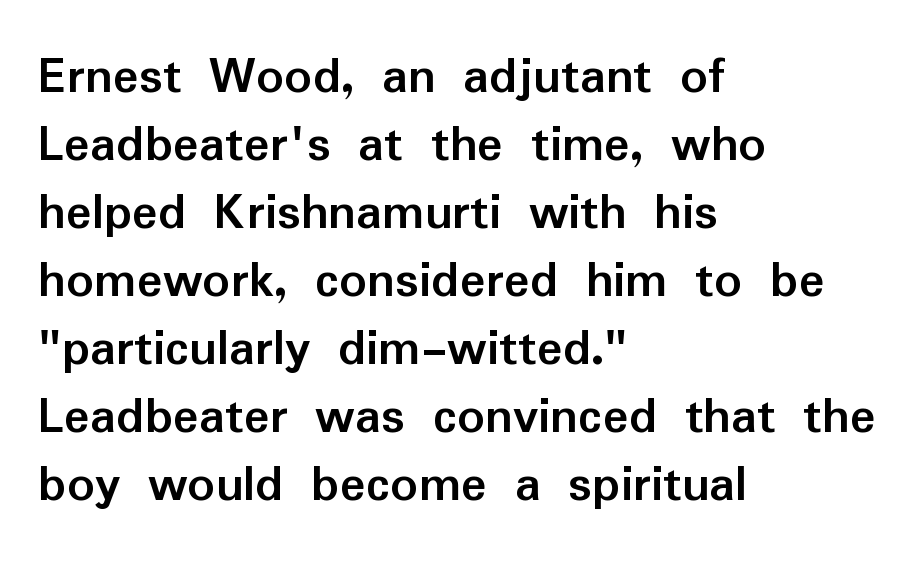
{"serif": "no", "italic": "no", "bold": "yes", "weight": "semibold", "width": "normal", "stroke_contrast": "low", "x_height": "medium", "monospaced": "no", "underline": "no", "align": "left", "line_spacing": "normal", "line_spacing_ratio": 1.26, "letter_spacing": "normal", "letter_spacing_em": 0.0, "glyph_px": 54}
